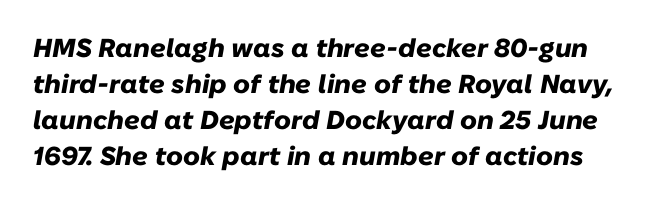
{"italic": "yes", "lean": "right", "slant_degrees": 10, "bold": "yes", "underline": "no", "line_spacing": "normal", "line_spacing_ratio": 1.39, "letter_spacing": "normal", "letter_spacing_em": 0.0, "glyph_px": 26}
